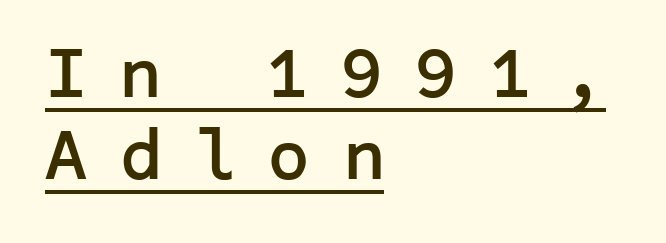
Q: Is the text bold? A: Yes.
Q: Is the text italic (slanted)? A: No, it is upright.
Q: Is the typeface a serif or a sans-serif typeface? A: Sans-serif.
Q: Is the text underlined? A: Yes.
Q: How is the paragraph aligned? A: Left-aligned.
Q: Is the spacing between letters normal or unusually wide? A: Unusually wide.
Q: Is the spacing between lines tight, normal or loose? A: Tight.
Q: Width (condensed, normal, or wide)? A: Normal.
Q: Stroke contrast? A: Low.
Q: x-height? A: Medium.
